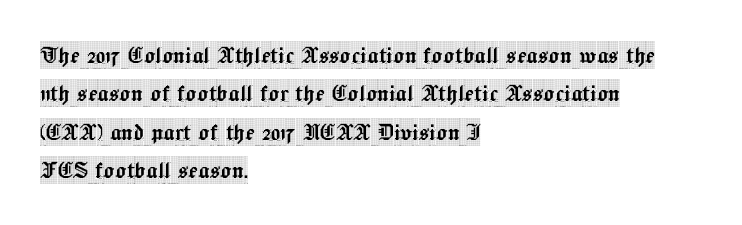
Q: Is the text italic (slanted)? A: No, it is upright.
Q: Is the typeface a serif or a sans-serif typeface? A: Serif.
Q: Is the text underlined? A: No.
Q: How is the paragraph aligned? A: Left-aligned.
Q: Is the spacing between letters normal or unusually wide? A: Normal.
Q: Is the spacing between lines tight, normal or loose? A: Normal.
Q: Width (condensed, normal, or wide)? A: Condensed.
Q: x-height? A: Large.
Q: Monospaced? A: No.
